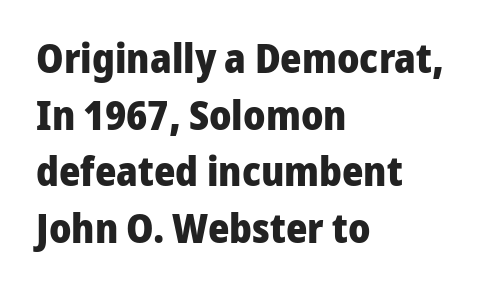
{"serif": "no", "italic": "no", "bold": "yes", "weight": "heavy", "width": "normal", "stroke_contrast": "low", "x_height": "medium", "monospaced": "no", "underline": "no", "align": "left", "line_spacing": "normal", "line_spacing_ratio": 1.38, "letter_spacing": "normal", "letter_spacing_em": 0.0, "glyph_px": 41}
